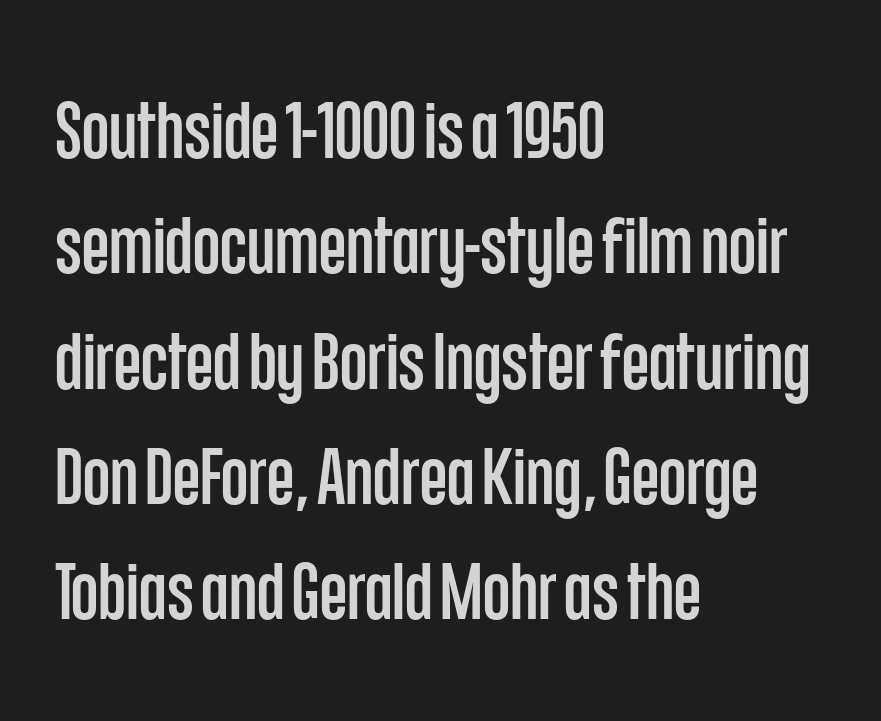
Q: Is the text italic (slanted)? A: No, it is upright.
Q: Is the typeface a serif or a sans-serif typeface? A: Sans-serif.
Q: Is the text underlined? A: No.
Q: How is the paragraph aligned? A: Left-aligned.
Q: Is the spacing between letters normal or unusually wide? A: Normal.
Q: Is the spacing between lines tight, normal or loose? A: Normal.
Q: Width (condensed, normal, or wide)? A: Condensed.
Q: Stroke contrast? A: Low.
Q: x-height? A: Large.
Q: Monospaced? A: No.
